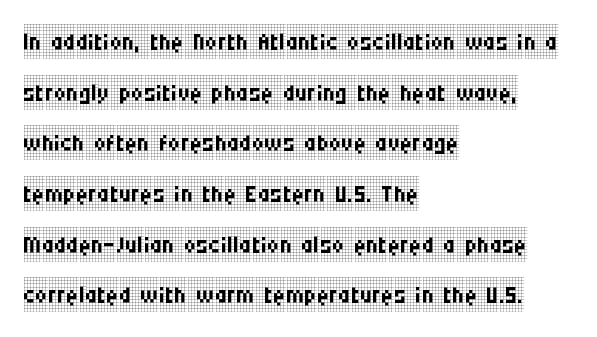
Summary of vertical rhythm: regular, with standard interline spacing. Letter spacing: default. Small tapered or slab feet sit at the stroke ends, so this counts as serif. The face used here is proportionally spaced, like ordinary book or web type.
